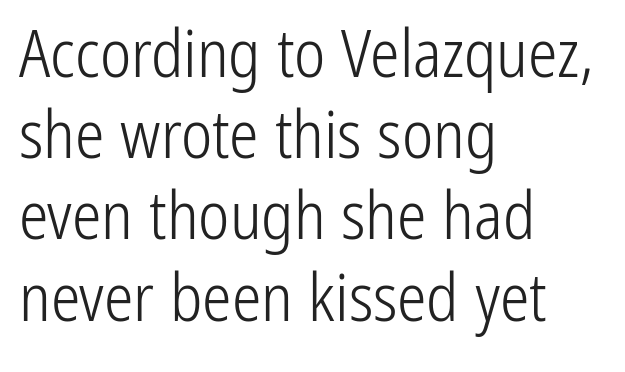
{"serif": "no", "italic": "no", "bold": "no", "weight": "light", "width": "condensed", "stroke_contrast": "low", "x_height": "medium", "monospaced": "no", "underline": "no", "align": "left", "line_spacing_ratio": 1.23, "letter_spacing": "normal", "letter_spacing_em": 0.0, "glyph_px": 66}
